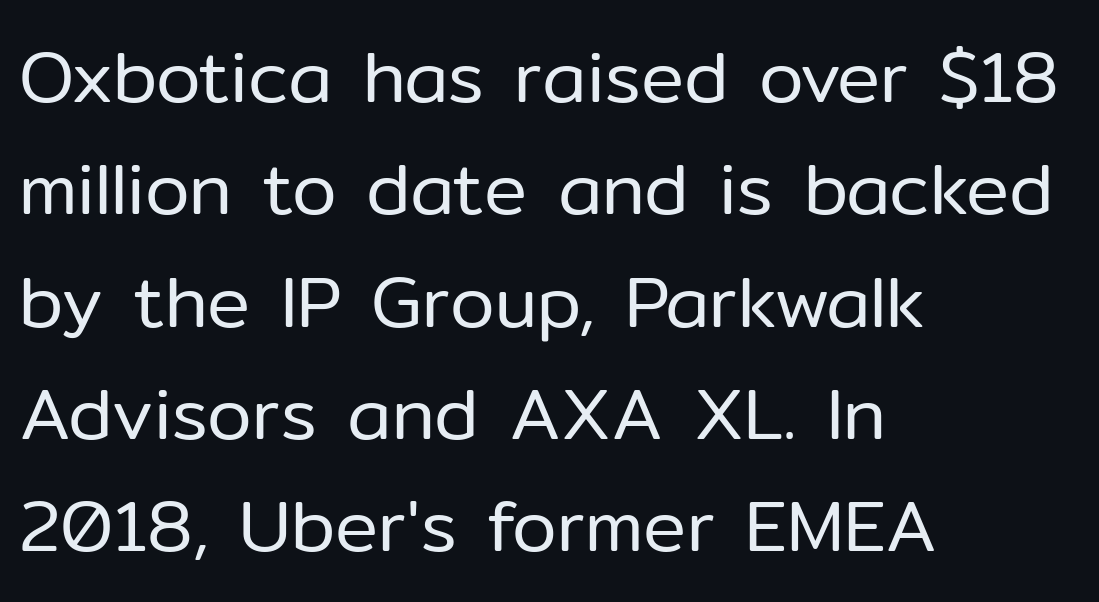
{"serif": "no", "italic": "no", "bold": "no", "weight": "regular", "width": "normal", "stroke_contrast": "low", "x_height": "medium", "monospaced": "no", "underline": "no", "align": "left", "line_spacing": "normal", "line_spacing_ratio": 1.56, "letter_spacing": "normal", "letter_spacing_em": 0.0, "glyph_px": 72}
